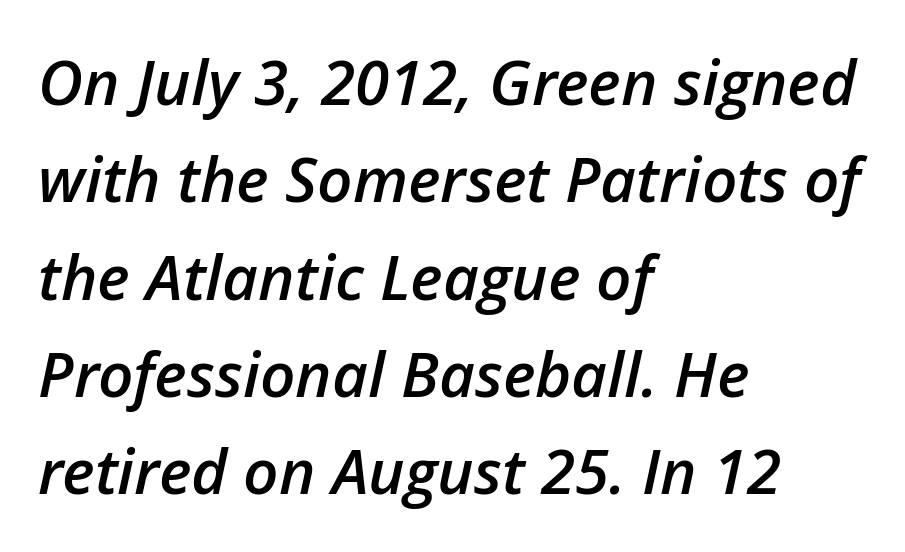
{"italic": "yes", "lean": "right", "slant_degrees": 12, "bold": "semi", "weight": "semibold", "width": "normal", "stroke_contrast": "low", "x_height": "medium", "monospaced": "no", "underline": "no", "align": "left", "line_spacing": "normal", "line_spacing_ratio": 1.57, "letter_spacing": "normal", "letter_spacing_em": 0.0, "glyph_px": 62}
